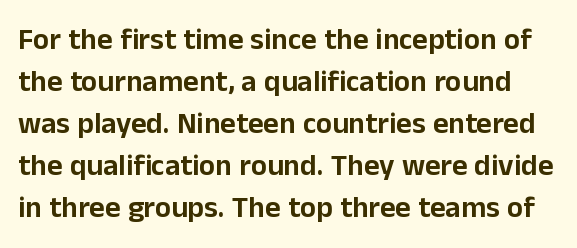
Q: Is the text italic (slanted)? A: No, it is upright.
Q: Is the typeface a serif or a sans-serif typeface? A: Sans-serif.
Q: Is the text underlined? A: No.
Q: Is the spacing between letters normal or unusually wide? A: Normal.
Q: Is the spacing between lines tight, normal or loose? A: Normal.
Q: Width (condensed, normal, or wide)? A: Normal.
Q: Stroke contrast? A: Low.
Q: x-height? A: Medium.
Q: Monospaced? A: No.
